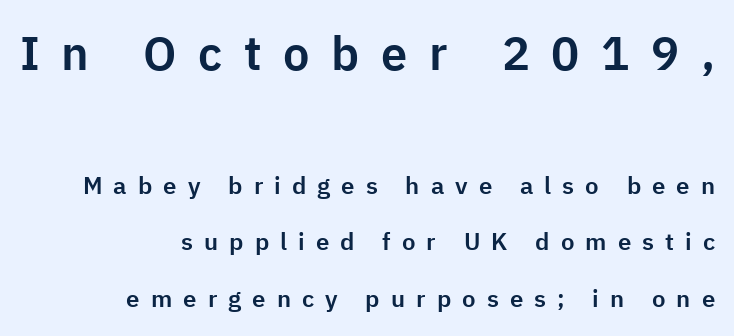
Q: Is the text italic (slanted)? A: No, it is upright.
Q: Is the typeface a serif or a sans-serif typeface? A: Sans-serif.
Q: Is the text underlined? A: No.
Q: How is the paragraph aligned? A: Right-aligned.
Q: Is the spacing between letters normal or unusually wide? A: Unusually wide.
Q: Is the spacing between lines tight, normal or loose? A: Loose.
Q: Which block of text is set in a larger size, the first (top) or the second (bottom)? A: The first (top) one.
Q: Width (condensed, normal, or wide)? A: Normal.
Q: Stroke contrast? A: Low.
Q: x-height? A: Medium.
Q: Monospaced? A: No.
